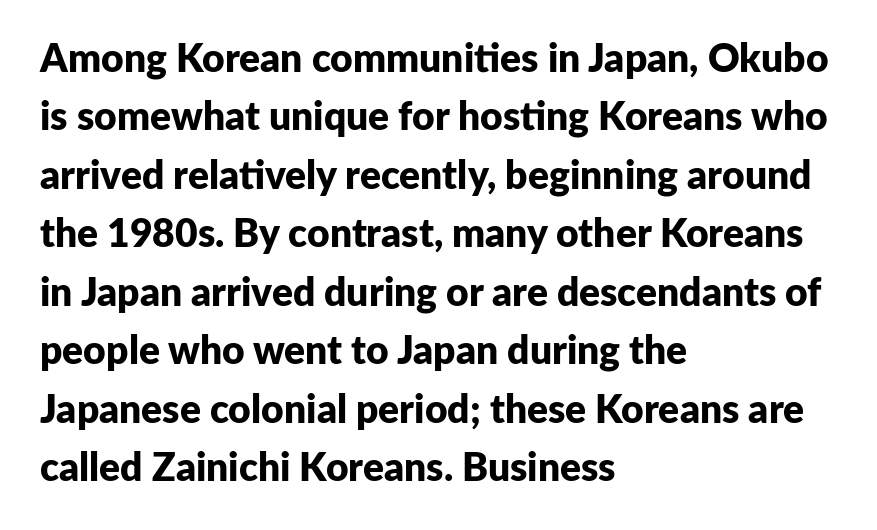
In terms of leading, this rendering sits right in the middle. The type sits square on the baseline with zero lean. A sans-serif font was chosen for this passage. Teacher's note: observe the even left margin — that is flush-left alignment. This sample uses plain, unmodified letter spacing. This sample has the flowing, uneven cadence of proportional lettering.
